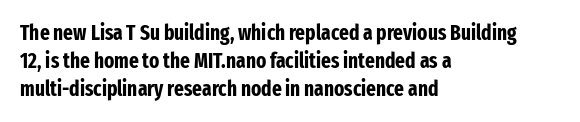
The image shows 21 px bold type, upright; set left-aligned, normal line spacing (1.33x), normal letter spacing, not underlined.
